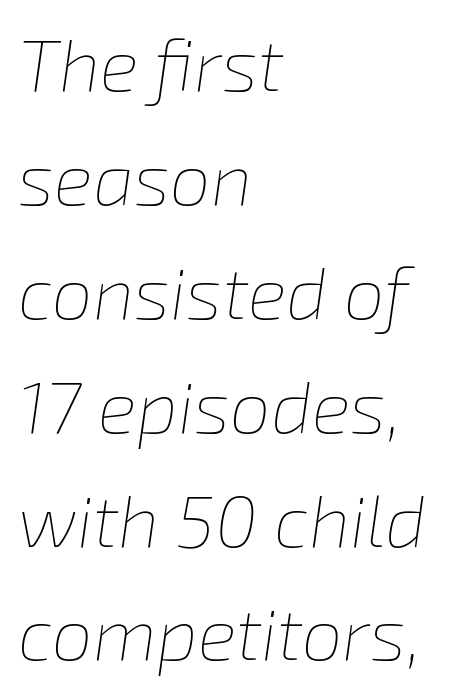
{"italic": "yes", "lean": "right", "slant_degrees": 8, "bold": "no", "weight": "thin", "width": "normal", "stroke_contrast": "low", "x_height": "medium", "monospaced": "no", "underline": "no", "align": "left", "line_spacing": "normal", "line_spacing_ratio": 1.56, "letter_spacing": "normal", "letter_spacing_em": 0.0, "glyph_px": 73}
